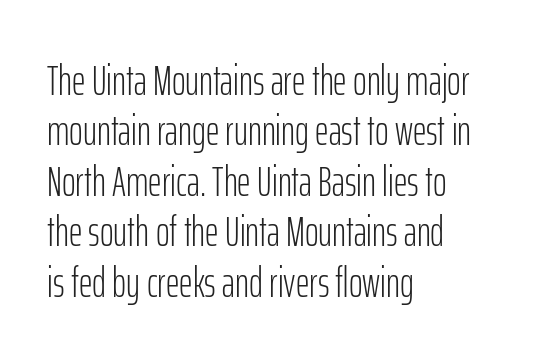
There is no visible air inserted between adjacent glyphs. The face looks like a standard text weight, possibly lighter. The typography opts for an upright posture over an oblique one. One-word summary of the alignment: left.
